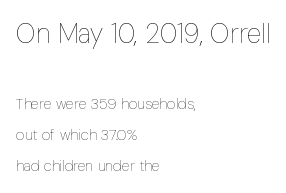
Whoever set this chose breathing room over compactness in the vertical rhythm. Does the bottom block carry the larger type? No, the top block does. Underlining? Definitely not there. Each stroke keeps to a modest, everyday thickness or less. Honestly, the letter spacing is just normal — you wouldn't notice it.
